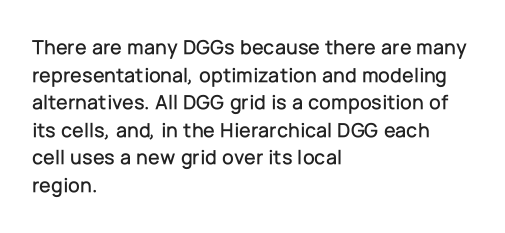
Line starts are locked; line ends wander. Leading matches the norm, producing a regular column. Characters remain perfectly vertical along every line. The area under the type is left untouched. Caption: standard tracking, unaltered.
